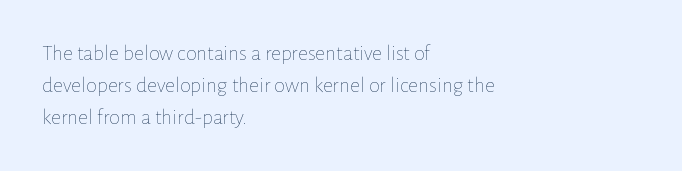
{"italic": "no", "bold": "no", "underline": "no", "align": "left", "line_spacing": "normal", "line_spacing_ratio": 1.45, "letter_spacing": "normal", "letter_spacing_em": 0.0, "glyph_px": 22}
